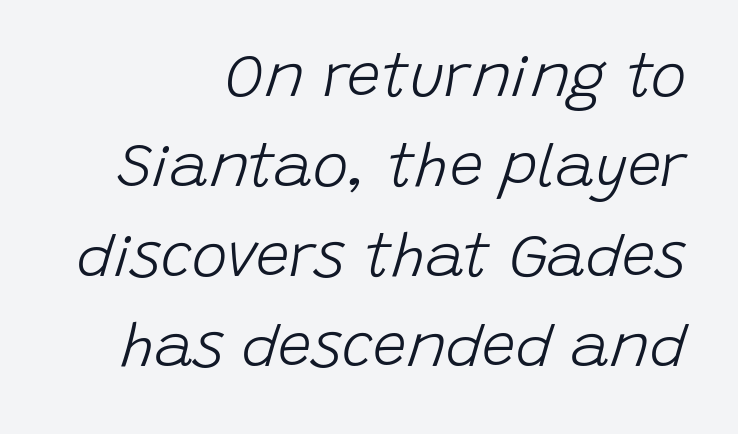
Is the type heavy? It reads as light-to-regular instead. How are the letters spaced? Ordinarily, with no added tracking. The area under the type is left untouched. Proportional: the letters do not fall into vertical columns. This sample is right-justified, so line beginnings fall wherever the words allow. Leading: standard.
